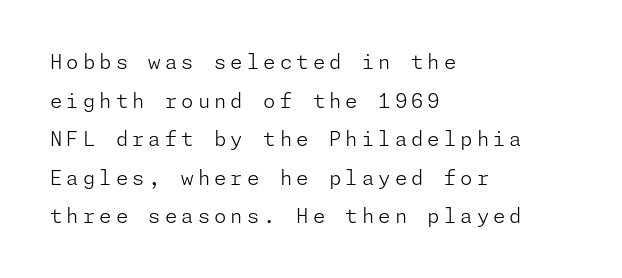
{"italic": "no", "bold": "no", "underline": "no", "align": "left", "line_spacing": "loose", "line_spacing_ratio": 1.93, "letter_spacing": "wide", "letter_spacing_em": 0.2, "glyph_px": 20}
